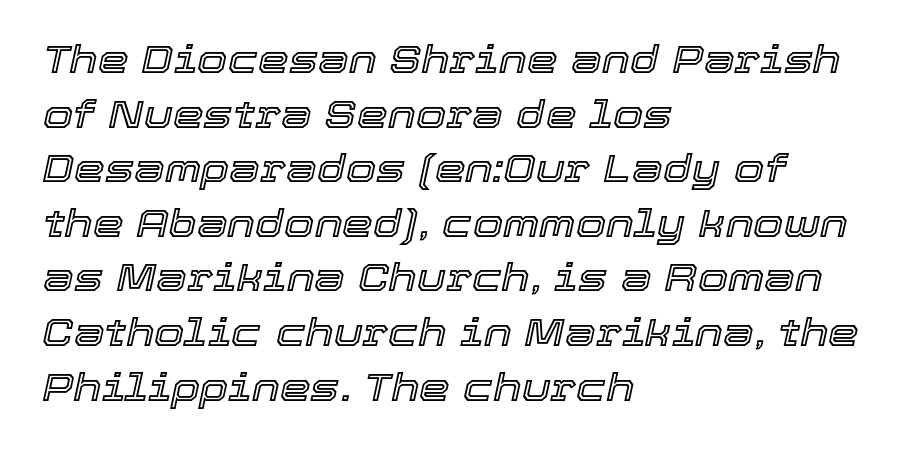
Nobody touched the tracking dial on this one. Style check: oblique. The space beneath each line is pristine and unruled. The lines are quadded left. Successive baselines arrive at the customary interval.
